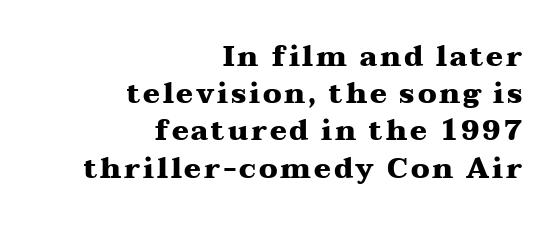
Q: Is the text bold? A: Yes.
Q: Is the text italic (slanted)? A: No, it is upright.
Q: Is the typeface a serif or a sans-serif typeface? A: Serif.
Q: Is the text underlined? A: No.
Q: How is the paragraph aligned? A: Right-aligned.
Q: Is the spacing between lines tight, normal or loose? A: Normal.
Q: Width (condensed, normal, or wide)? A: Wide.
Q: Stroke contrast? A: Medium.
Q: x-height? A: Medium.
Q: Monospaced? A: No.
